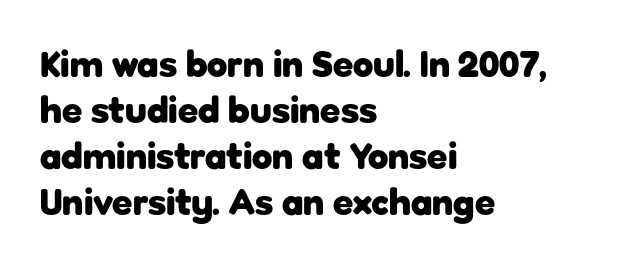
What kind of face is this? One without serifs — a sans. Anything drawn beneath the words? Only blank space. Heft: maximum for text — a bold. In terms of letterspacing, this is plain default setting.
